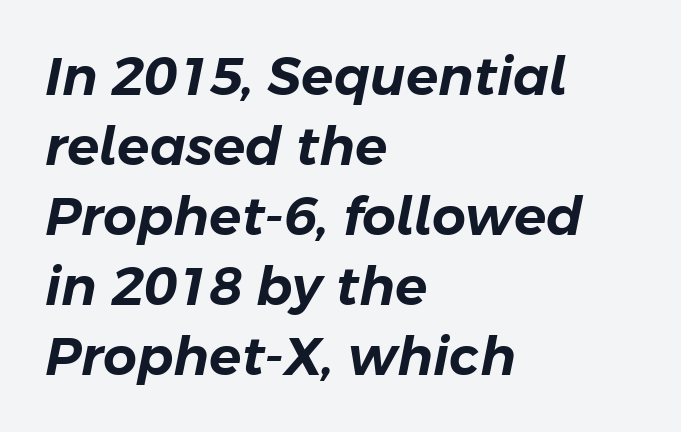
The image shows 53 px text type, italic (leaning right); set left-aligned, normal line spacing (1.32x), normal letter spacing, not underlined; low stroke contrast and a medium x-height.
